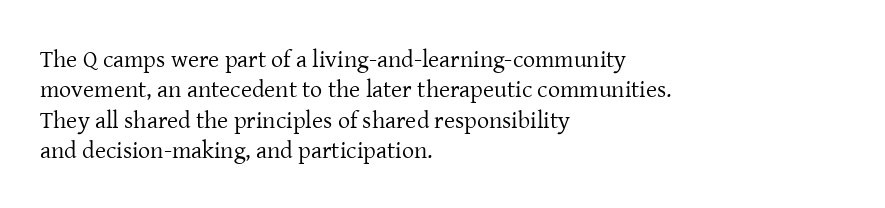
The image shows 24 px text type, upright; set left-aligned, normal line spacing (1.27x), normal letter spacing, not underlined.
